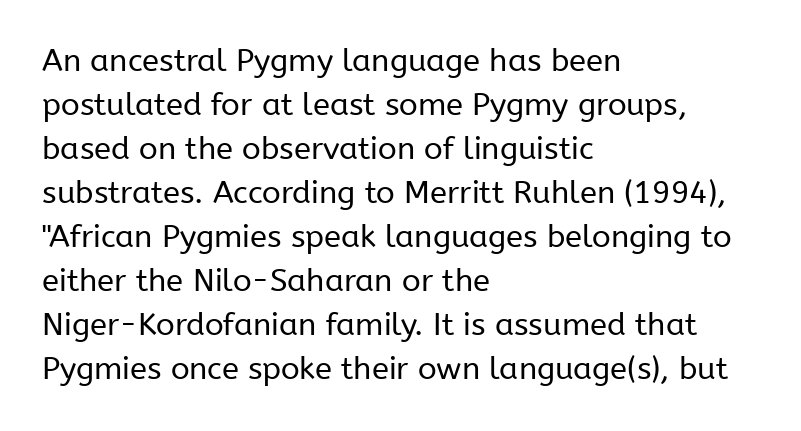
The image shows 31 px regular-weight sans-serif type, upright; set left-aligned, normal line spacing (1.42x), normal letter spacing, not underlined; low stroke contrast and a medium x-height.
